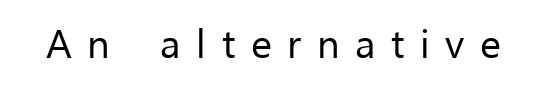
Look at the bottom of the vertical strokes: they stop flat, with no serifs. The specimen omits any rule beneath the text block's lines. This is not heavy type; no bold has been used. If you drew a line through each stem, it would be perfectly vertical. There is plenty of visible air inserted between adjacent glyphs. Here the designer chose a conventional face with non-uniform glyph widths.
